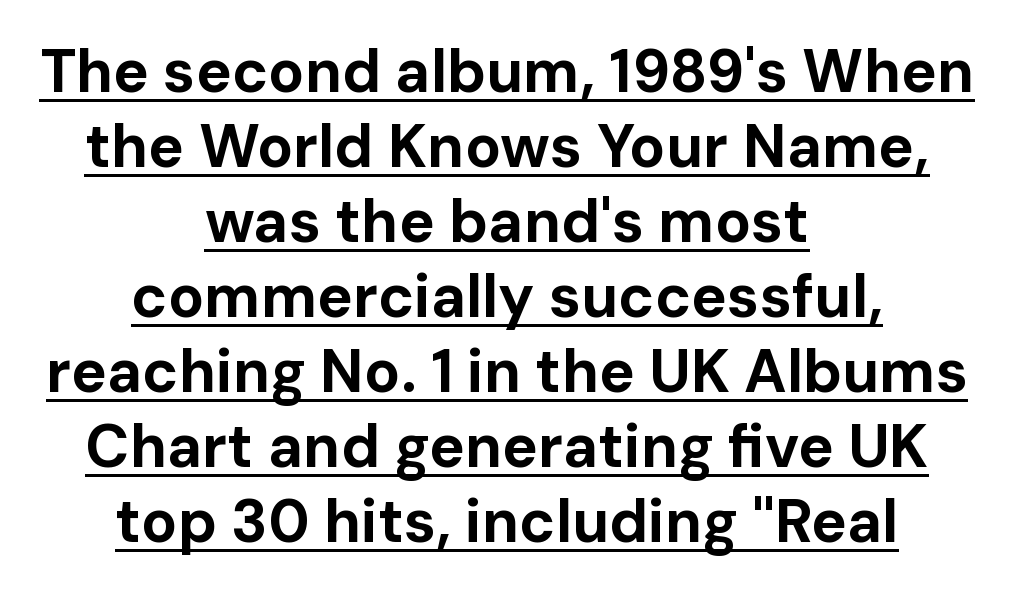
Q: Is the text bold? A: Yes.
Q: Is the text italic (slanted)? A: No, it is upright.
Q: Is the typeface a serif or a sans-serif typeface? A: Sans-serif.
Q: Is the text underlined? A: Yes.
Q: How is the paragraph aligned? A: Centered.
Q: Is the spacing between letters normal or unusually wide? A: Normal.
Q: Is the spacing between lines tight, normal or loose? A: Normal.
Q: Width (condensed, normal, or wide)? A: Normal.
Q: Stroke contrast? A: Low.
Q: x-height? A: Medium.
Q: Monospaced? A: No.
